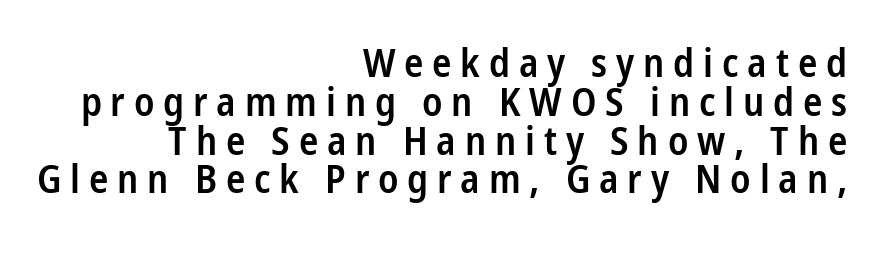
{"serif": "no", "italic": "no", "bold": "semi", "weight": "semibold", "width": "condensed", "stroke_contrast": "low", "x_height": "medium", "monospaced": "no", "underline": "no", "align": "right", "line_spacing": "tight", "line_spacing_ratio": 0.97, "letter_spacing": "wide", "letter_spacing_em": 0.22, "glyph_px": 40}
